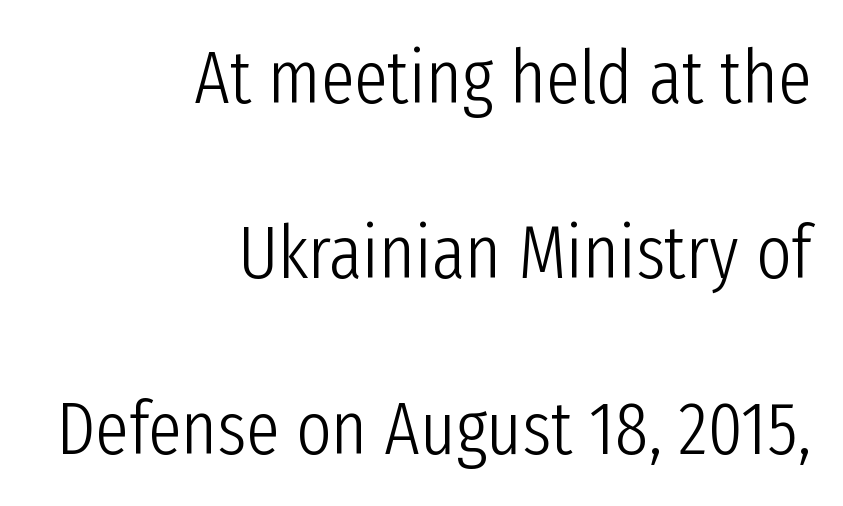
{"serif": "no", "italic": "no", "bold": "no", "weight": "light", "width": "condensed", "stroke_contrast": "low", "x_height": "medium", "monospaced": "no", "underline": "no", "align": "right", "line_spacing": "loose", "line_spacing_ratio": 2.34, "letter_spacing": "normal", "letter_spacing_em": 0.0, "glyph_px": 75}
